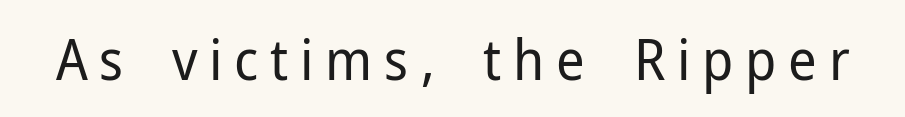
{"serif": "no", "italic": "no", "bold": "no", "weight": "regular", "width": "normal", "stroke_contrast": "low", "x_height": "medium", "monospaced": "no", "underline": "no", "letter_spacing": "wide", "letter_spacing_em": 0.21, "glyph_px": 56}
